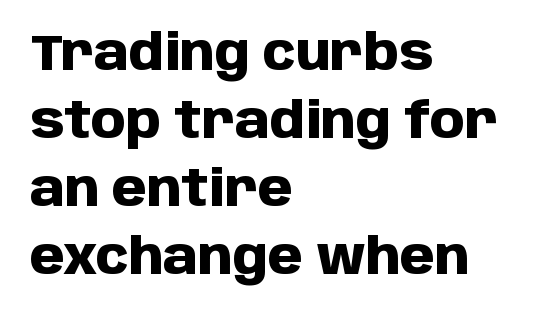
The passage is arranged the way most books set body copy — flush left. Typographically, this falls in the sans-serif category. Type without underlining. Look at the tracking — it's just the regular setting, nothing added. You could not count columns in this text — the font is proportionally spaced. Caption: bold face, heavy strokes.
